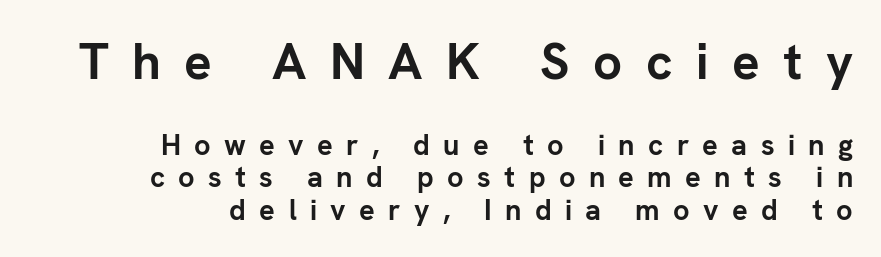
{"serif": "no", "italic": "no", "bold": "yes", "weight": "semibold", "width": "normal", "stroke_contrast": "low", "x_height": "medium", "monospaced": "no", "underline": "no", "align": "right", "line_spacing": "tight", "line_spacing_ratio": 1.12, "letter_spacing": "wide", "letter_spacing_em": 0.46, "larger_block": "first", "size_ratio": 1.76, "glyph_px": 51}
